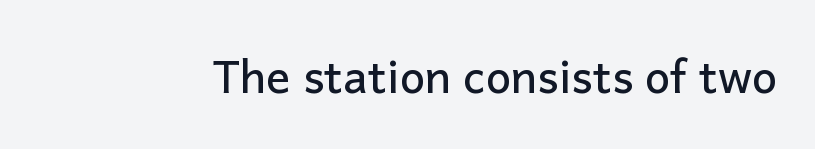
Examine the stroke ends and you'll find no serifs. The letters sit at their default tracking, neither squeezed nor spread. A typesetter would call this proportional, since set widths differ per character. Vertical strokes here are truly vertical. Underlining? Definitely not there.
